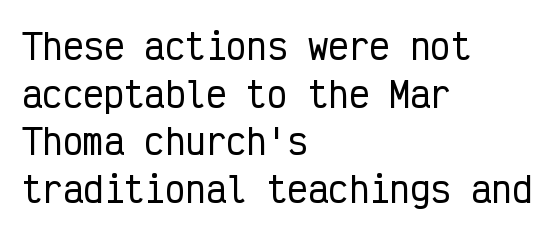
The image shows 34 px condensed sans-serif type, upright, monospaced; set left-aligned, normal line spacing (1.4x), normal letter spacing, not underlined; low stroke contrast and a medium x-height.
